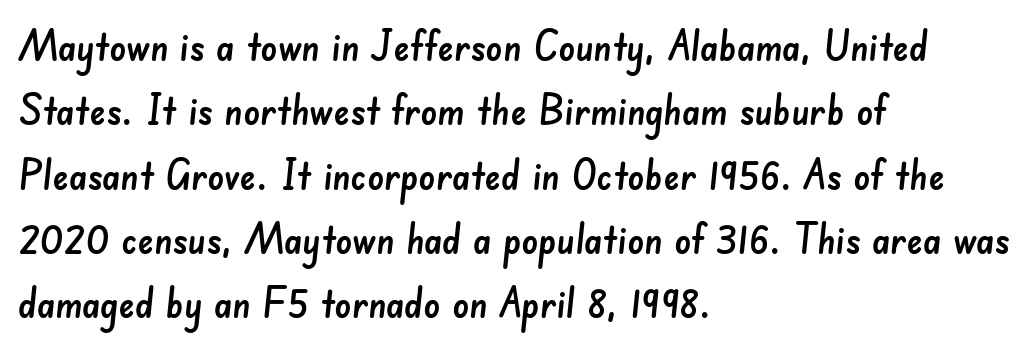
{"serif": "no", "width": "normal", "stroke_contrast": "low", "x_height": "small", "monospaced": "no", "underline": "no", "align": "left", "line_spacing": "normal", "line_spacing_ratio": 1.57, "letter_spacing": "normal", "letter_spacing_em": 0.0, "glyph_px": 41}
